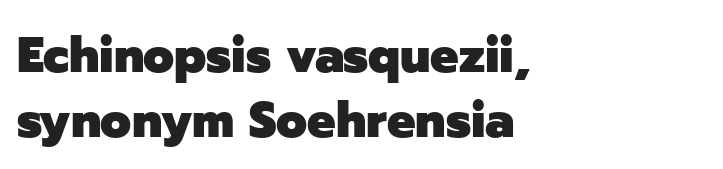
Tall strokes in this sample are plumb rather than angled. A typesetter would label this face a sans. Underline: absent. In terms of letterspacing, this is plain default setting.
